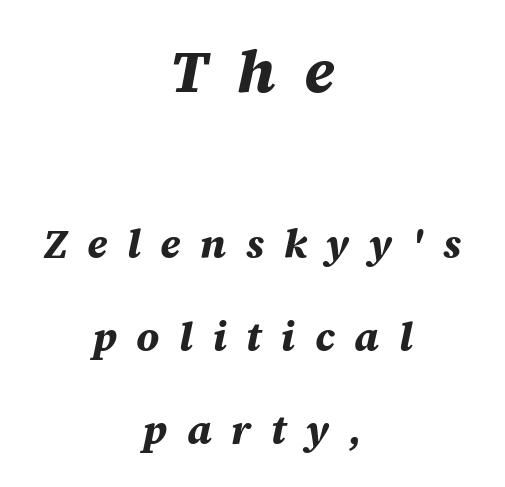
Q: Is the text bold? A: Yes.
Q: Is the text italic (slanted)? A: Yes, it leans right by about 12 degrees.
Q: Is the text underlined? A: No.
Q: How is the paragraph aligned? A: Centered.
Q: Is the spacing between letters normal or unusually wide? A: Unusually wide.
Q: Is the spacing between lines tight, normal or loose? A: Loose.
Q: Which block of text is set in a larger size, the first (top) or the second (bottom)? A: The first (top) one.
Q: Width (condensed, normal, or wide)? A: Normal.
Q: Stroke contrast? A: Medium.
Q: x-height? A: Large.
Q: Monospaced? A: No.
